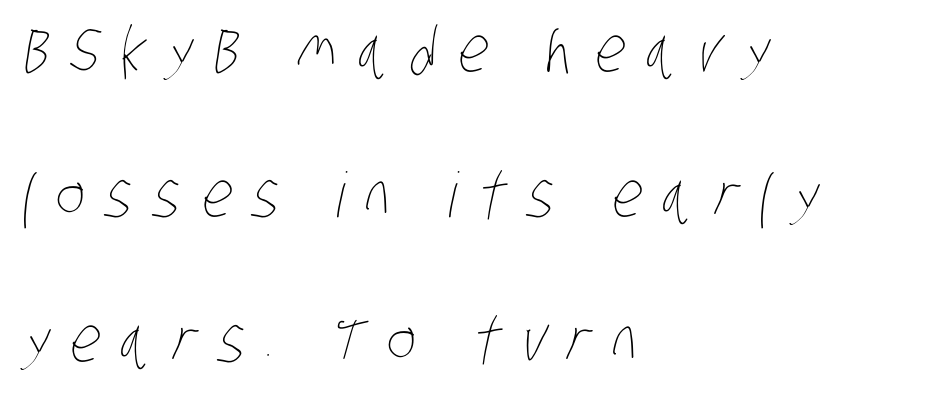
The image shows 62 px thin, condensed type; set left-aligned, loose line spacing (2.34x), unusually wide letter spacing (+0.34 em), not underlined; low stroke contrast and a large x-height.
